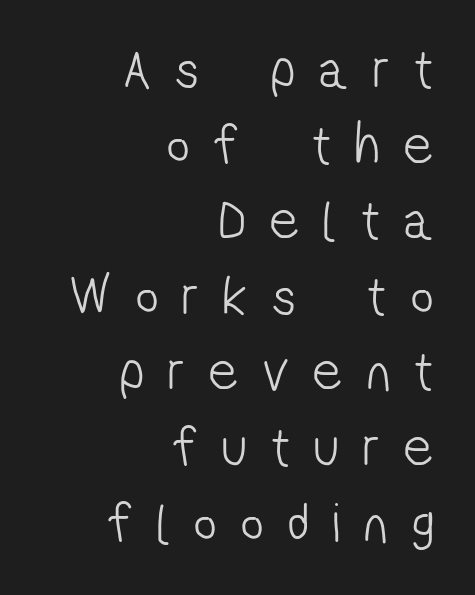
Q: Is the text bold? A: No.
Q: Is the typeface a serif or a sans-serif typeface? A: Sans-serif.
Q: Is the text underlined? A: No.
Q: How is the paragraph aligned? A: Right-aligned.
Q: Is the spacing between letters normal or unusually wide? A: Unusually wide.
Q: Is the spacing between lines tight, normal or loose? A: Normal.
Q: Width (condensed, normal, or wide)? A: Condensed.
Q: Stroke contrast? A: Low.
Q: x-height? A: Medium.
Q: Monospaced? A: No.
